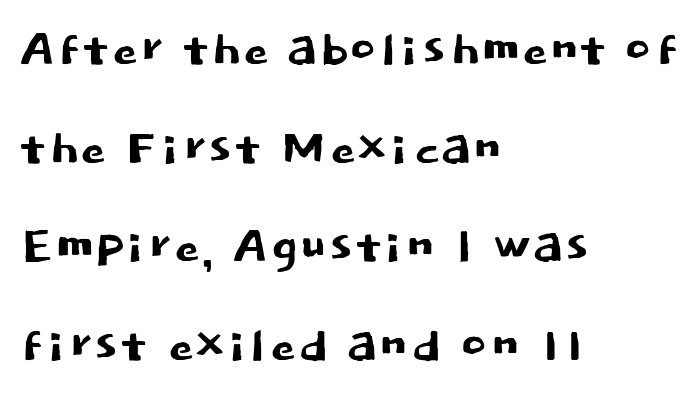
{"serif": "no", "italic": "no", "width": "normal", "stroke_contrast": "low", "x_height": "large", "monospaced": "no", "underline": "no", "align": "left", "line_spacing": "normal", "line_spacing_ratio": 1.54, "letter_spacing": "normal", "letter_spacing_em": 0.0, "glyph_px": 64}
